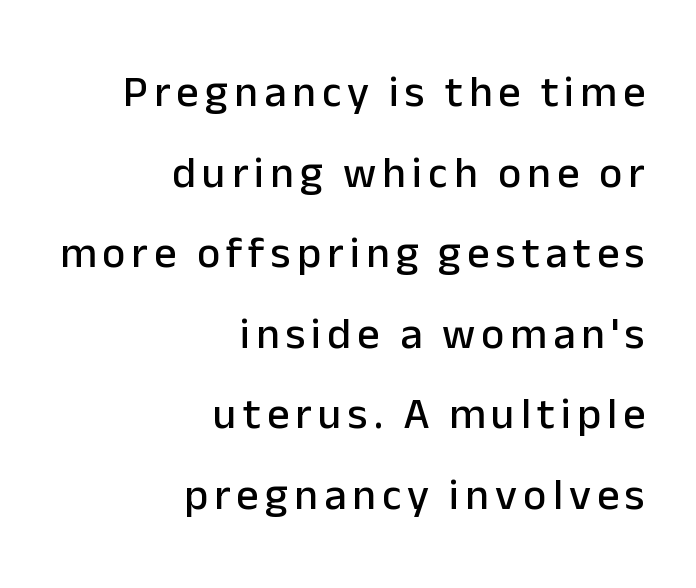
{"serif": "no", "italic": "no", "width": "normal", "stroke_contrast": "low", "x_height": "medium", "monospaced": "no", "underline": "no", "align": "right", "line_spacing_ratio": 1.83, "glyph_px": 44}
